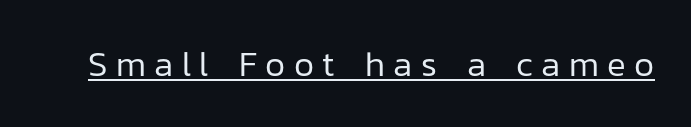
The image shows 35 px regular-weight sans-serif type, upright; set unusually wide letter spacing (+0.24 em), underlined; low stroke contrast and a medium x-height.
